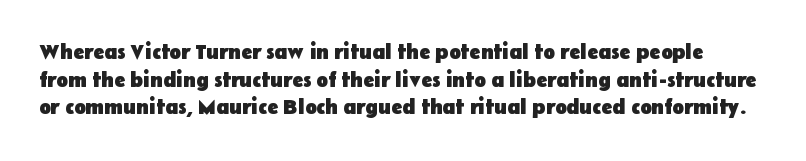
When letters stand straight like this, we call the style roman or upright. The area under the type is left untouched. Bold? Absolutely — the strokes are thick and heavy. Each word holds together tightly as a unit, with standard inter-letter gaps.
